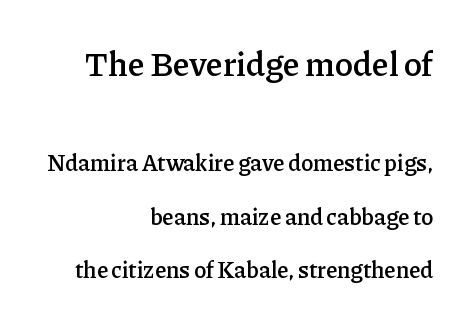
{"serif": "yes", "italic": "no", "bold": "semi", "weight": "semibold", "width": "normal", "stroke_contrast": "low", "x_height": "medium", "monospaced": "no", "underline": "no", "align": "right", "line_spacing": "loose", "line_spacing_ratio": 2.34, "letter_spacing": "normal", "letter_spacing_em": 0.0, "larger_block": "first", "size_ratio": 1.48, "glyph_px": 34}
